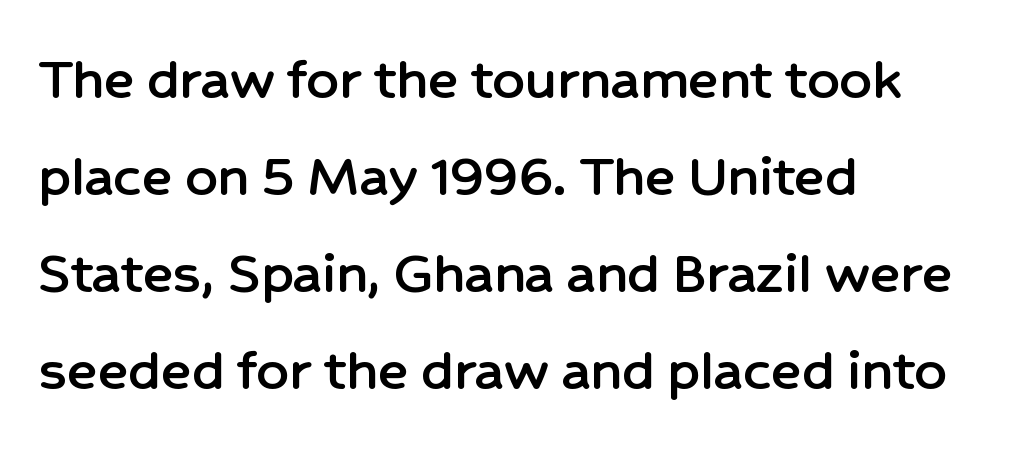
{"serif": "no", "italic": "no", "width": "normal", "stroke_contrast": "low", "x_height": "medium", "monospaced": "no", "underline": "no", "align": "left", "line_spacing": "normal", "line_spacing_ratio": 1.54, "letter_spacing": "normal", "letter_spacing_em": 0.0, "glyph_px": 63}
